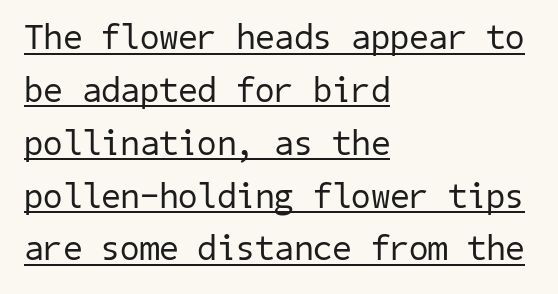
{"serif": "no", "bold": "no", "weight": "regular", "width": "normal", "stroke_contrast": "low", "x_height": "medium", "underline": "yes", "align": "left", "line_spacing": "normal", "line_spacing_ratio": 1.51, "letter_spacing": "normal", "letter_spacing_em": 0.0, "glyph_px": 35}
